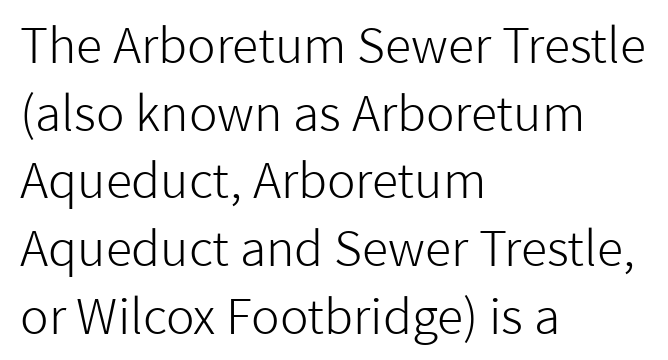
This rendering features lettering with no underline. The letters look calm and open, with moderate or lighter stems. Every stem runs plumb, perpendicular to the baseline. The characters display no serif detailing; their extremities are plain.
